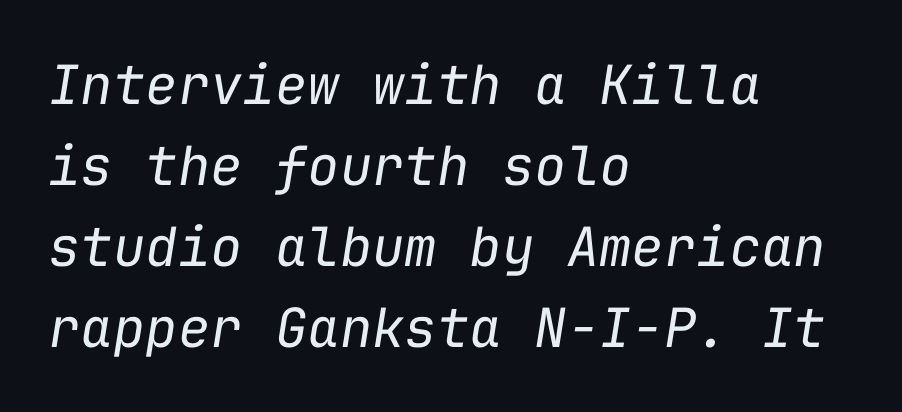
{"italic": "yes", "lean": "right", "slant_degrees": 9, "bold": "no", "weight": "regular", "width": "normal", "stroke_contrast": "low", "x_height": "medium", "monospaced": "yes", "underline": "no", "align": "left", "line_spacing": "normal", "line_spacing_ratio": 1.5, "letter_spacing": "normal", "letter_spacing_em": 0.0, "glyph_px": 54}
